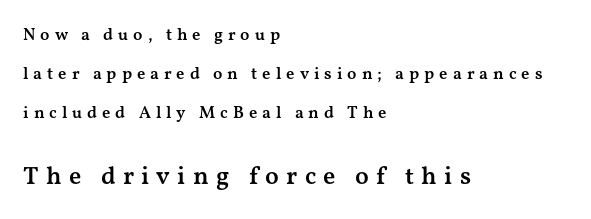
Q: Is the text bold? A: Semi-bold.
Q: Is the text italic (slanted)? A: No, it is upright.
Q: Is the text underlined? A: No.
Q: How is the paragraph aligned? A: Left-aligned.
Q: Is the spacing between letters normal or unusually wide? A: Unusually wide.
Q: Is the spacing between lines tight, normal or loose? A: Loose.
Q: Which block of text is set in a larger size, the first (top) or the second (bottom)? A: The second (bottom) one.
